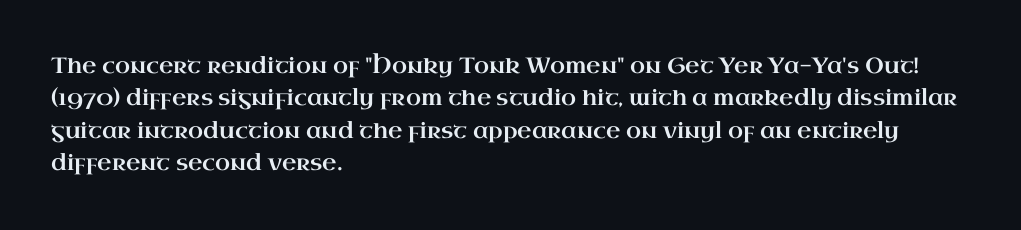
Q: Is the text italic (slanted)? A: No, it is upright.
Q: Is the text underlined? A: No.
Q: How is the paragraph aligned? A: Left-aligned.
Q: Is the spacing between letters normal or unusually wide? A: Normal.
Q: Is the spacing between lines tight, normal or loose? A: Normal.
